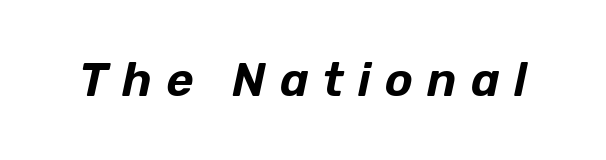
The image shows 47 px text type, italic (leaning right); set unusually wide letter spacing (+0.3 em), not underlined; low stroke contrast and a medium x-height.
